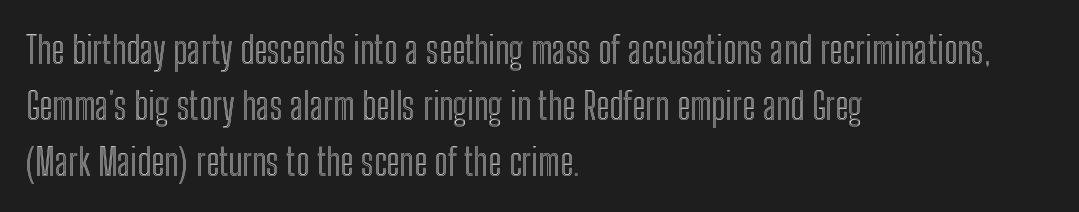
The image shows 38 px condensed type, upright; set left-aligned, normal line spacing (1.48x), normal letter spacing, not underlined; a medium x-height.
